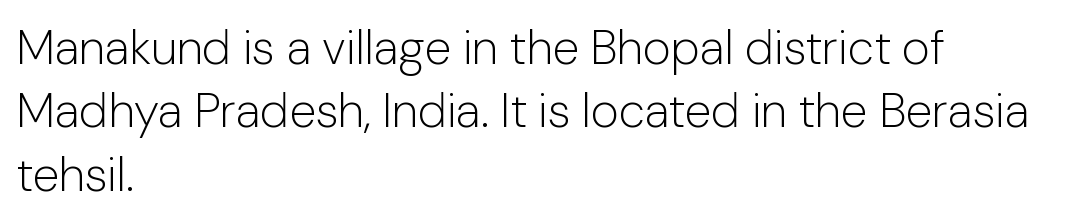
The image shows 48 px light sans-serif type, upright; set left-aligned, normal line spacing (1.32x), normal letter spacing, not underlined; low stroke contrast and a medium x-height.
